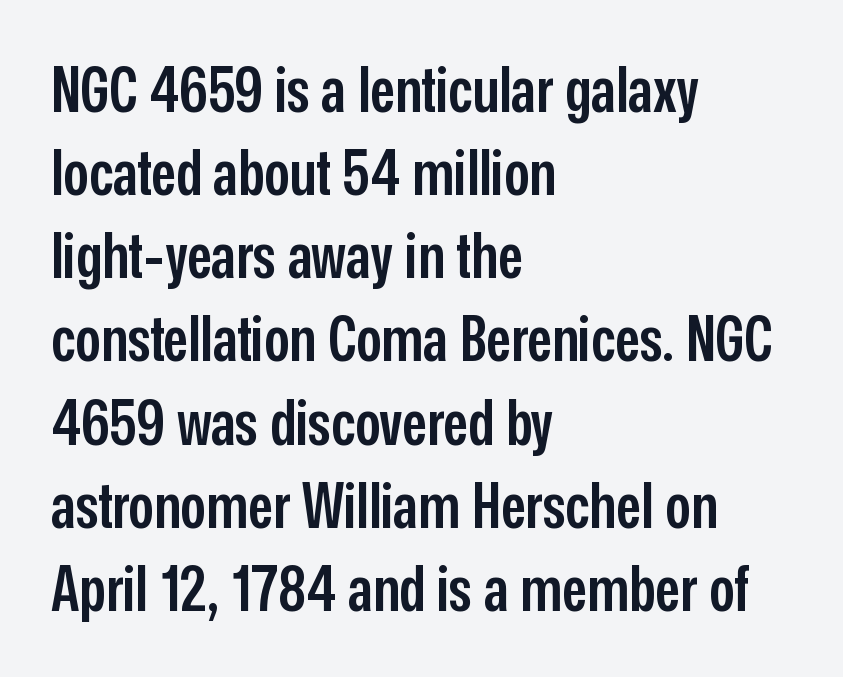
Each word holds together tightly as a unit, with standard inter-letter gaps. Bare-footed words on every line. The rows are spaced the way most documents space them. Tall strokes in this sample are plumb rather than angled.
